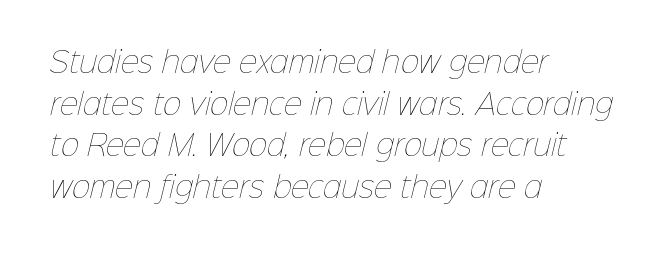
Q: Is the text bold? A: No.
Q: Is the text underlined? A: No.
Q: How is the paragraph aligned? A: Left-aligned.
Q: Is the spacing between letters normal or unusually wide? A: Normal.
Q: Is the spacing between lines tight, normal or loose? A: Normal.
Q: Width (condensed, normal, or wide)? A: Normal.
Q: Stroke contrast? A: Low.
Q: x-height? A: Medium.
Q: Monospaced? A: No.
